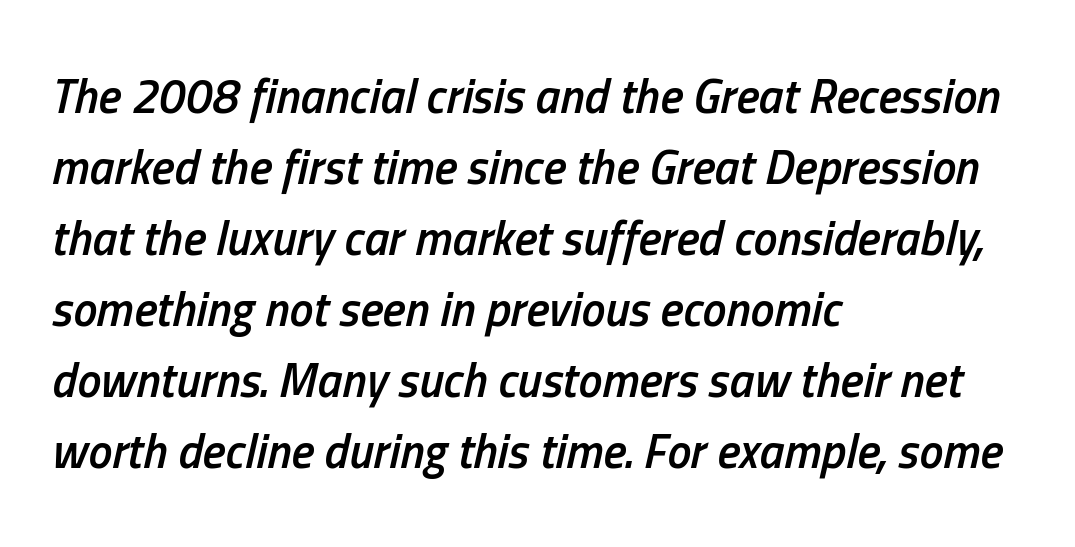
The face used here is rendered with its standard letterfit. Each row of text sits above clean, open space. Would a proofreader flag this as italicized? Yes. Spacing verdict: proportional, widths tailored to each character. Caption: semibold face, moderately heavy strokes.
